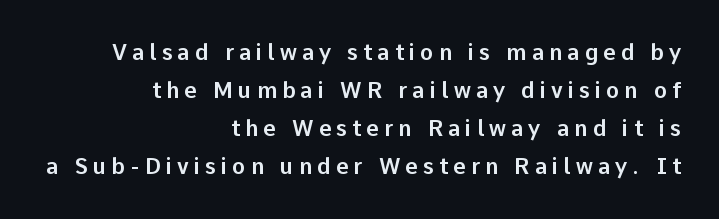
Right-aligned paragraph, ragged on the left. Letters rest on an invisible, unmarked baseline. The type sits square on the baseline with zero lean. The horizontal fit of the characters is loose and conspicuously gappy.
